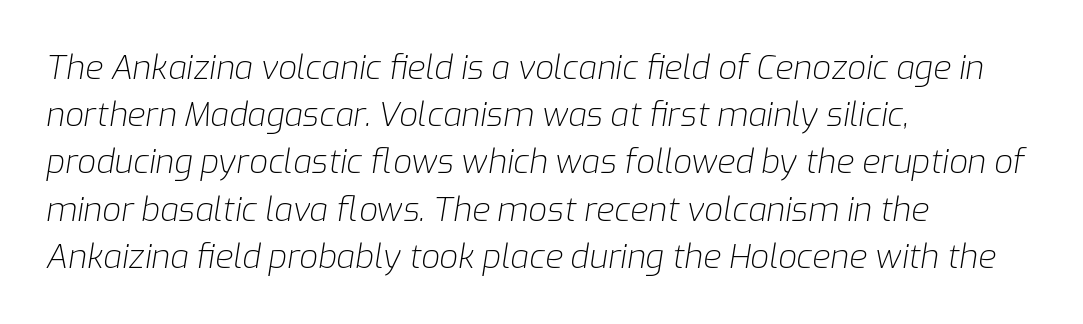
Q: Is the text bold? A: No.
Q: Is the text italic (slanted)? A: Yes, it leans right by about 9 degrees.
Q: Is the text underlined? A: No.
Q: How is the paragraph aligned? A: Left-aligned.
Q: Is the spacing between letters normal or unusually wide? A: Normal.
Q: Is the spacing between lines tight, normal or loose? A: Normal.
Q: Width (condensed, normal, or wide)? A: Normal.
Q: Stroke contrast? A: Low.
Q: x-height? A: Medium.
Q: Monospaced? A: No.
